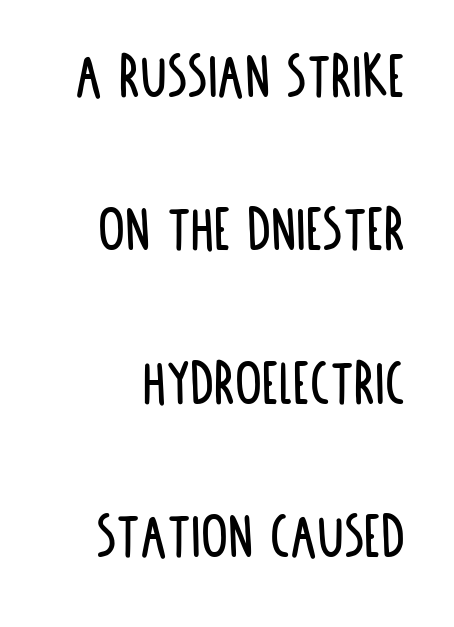
The image shows 67 px condensed sans-serif type, upright; set loose line spacing (2.29x), normal letter spacing, not underlined; low stroke contrast and a large x-height.
